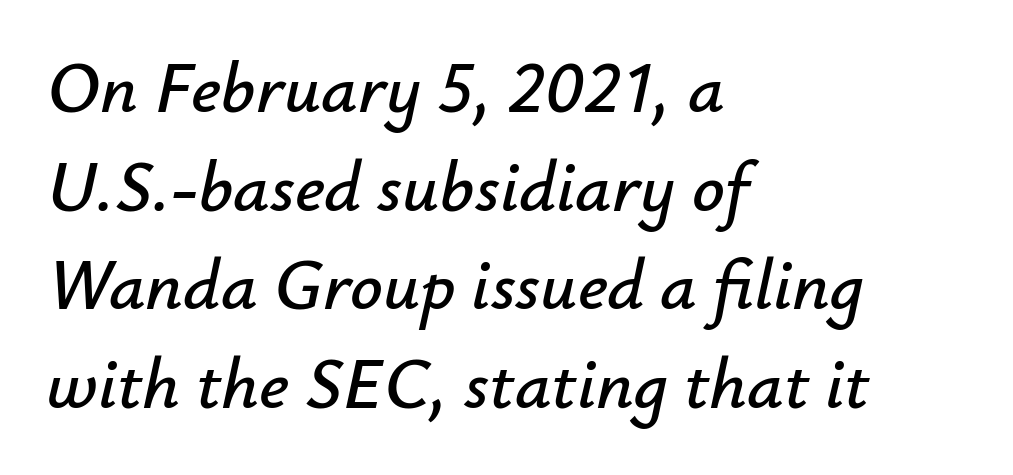
Style check: oblique. The designer left line spacing at the default. A bare baseline throughout the passage. Horizontal alignment here is leftward, the default for most running prose. Varying glyph widths throughout — classic text-font behaviour.
